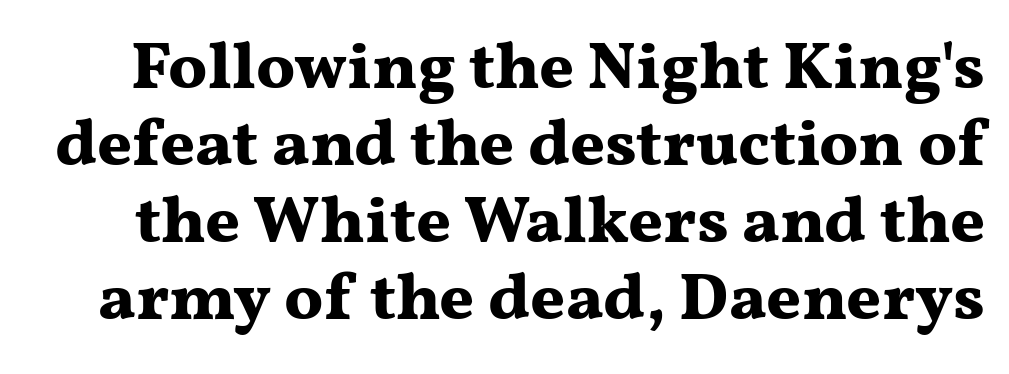
Q: Is the text bold? A: Yes.
Q: Is the text italic (slanted)? A: No, it is upright.
Q: Is the typeface a serif or a sans-serif typeface? A: Serif.
Q: Is the text underlined? A: No.
Q: Is the spacing between letters normal or unusually wide? A: Normal.
Q: Is the spacing between lines tight, normal or loose? A: Tight.
Q: Width (condensed, normal, or wide)? A: Wide.
Q: Stroke contrast? A: Medium.
Q: x-height? A: Medium.
Q: Monospaced? A: No.
